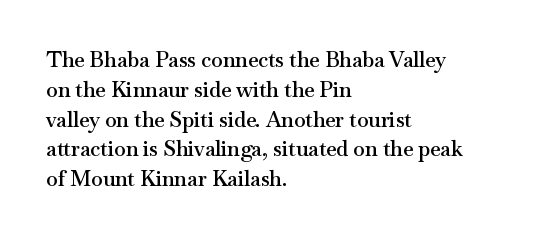
{"italic": "no", "bold": "semi", "underline": "no", "align": "left", "line_spacing": "normal", "line_spacing_ratio": 1.42, "letter_spacing": "normal", "letter_spacing_em": 0.0, "glyph_px": 21}
